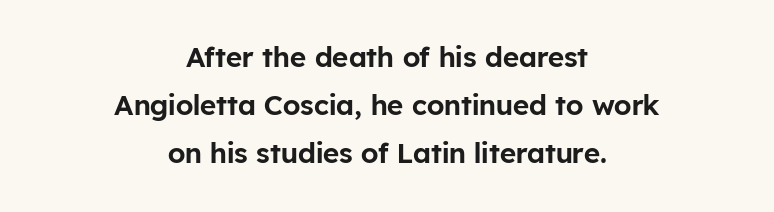
Q: Is the text italic (slanted)? A: No, it is upright.
Q: Is the typeface a serif or a sans-serif typeface? A: Sans-serif.
Q: Is the text underlined? A: No.
Q: How is the paragraph aligned? A: Centered.
Q: Is the spacing between letters normal or unusually wide? A: Normal.
Q: Width (condensed, normal, or wide)? A: Normal.
Q: Stroke contrast? A: Low.
Q: x-height? A: Medium.
Q: Monospaced? A: No.
